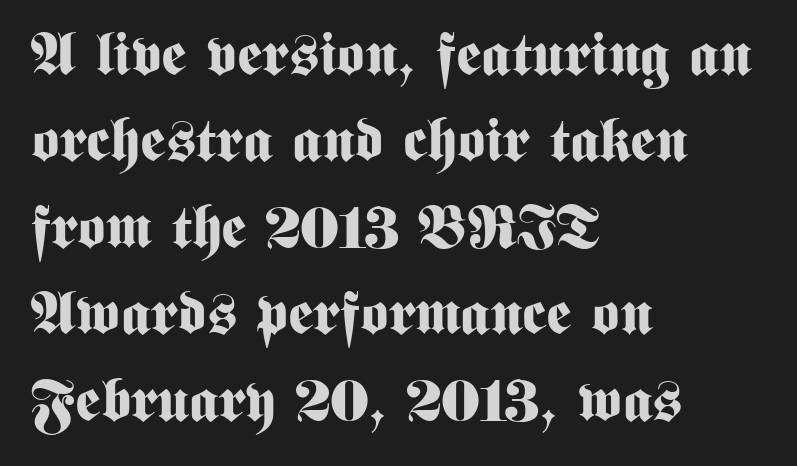
You could not count columns in this text — the font is proportionally spaced. The space between consecutive lines is moderate. Classification — sans serif. These lines were composed using upright roman letters.
